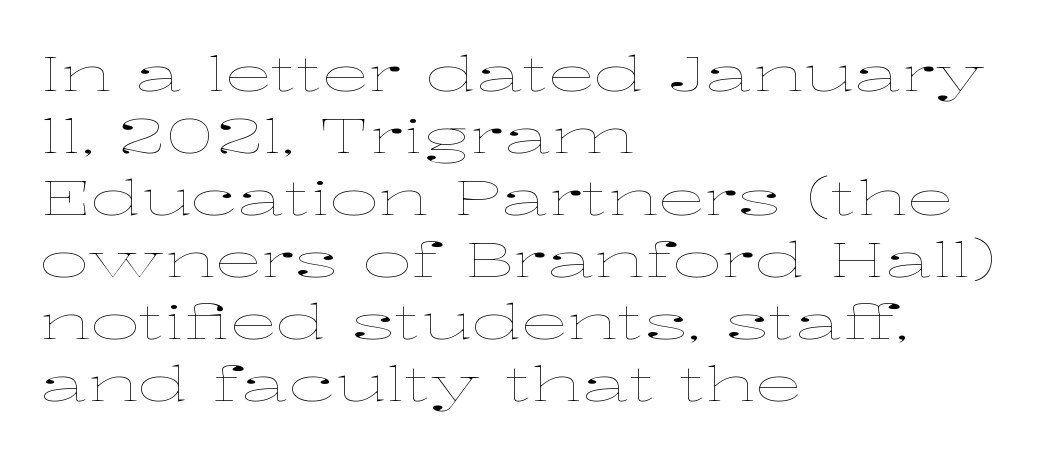
Q: Is the text bold? A: No.
Q: Is the text italic (slanted)? A: No, it is upright.
Q: Is the text underlined? A: No.
Q: How is the paragraph aligned? A: Left-aligned.
Q: Is the spacing between letters normal or unusually wide? A: Normal.
Q: Is the spacing between lines tight, normal or loose? A: Normal.
Q: Width (condensed, normal, or wide)? A: Wide.
Q: Stroke contrast? A: Low.
Q: x-height? A: Medium.
Q: Monospaced? A: No.
